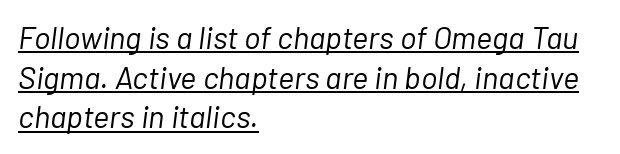
{"italic": "yes", "lean": "right", "slant_degrees": 7, "bold": "no", "weight": "light", "width": "normal", "stroke_contrast": "low", "x_height": "medium", "monospaced": "no", "underline": "yes", "align": "left", "line_spacing": "normal", "line_spacing_ratio": 1.28, "letter_spacing": "normal", "letter_spacing_em": 0.0, "glyph_px": 31}
